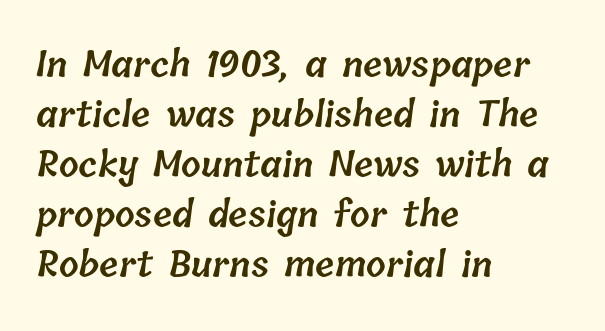
Is the type bold? Partly — it's a semibold, heavier than regular but not fully bold. Each line starts at the same left margin while the right side varies. Note the varied advance widths — an 'i' is clearly narrower than an 'm'. The vertical gap from one line to the next is medium.
